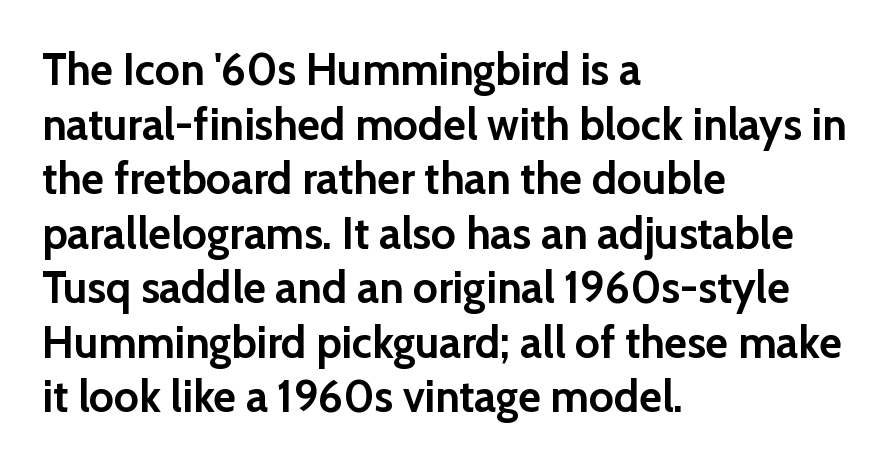
The image shows 44 px semibold sans-serif type, upright; set left-aligned, line spacing 1.24x, normal letter spacing, not underlined; low stroke contrast and a medium x-height.
